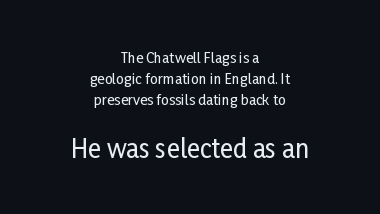
The image shows 25 px text type, upright; set centered, normal line spacing (1.51x), normal letter spacing, not underlined; the second (bottom) block is 1.79x larger.
